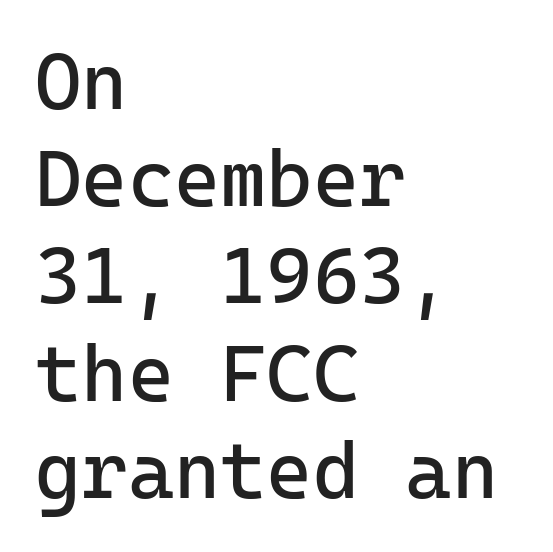
The image shows 79 px regular-weight sans-serif type, upright, monospaced; set left-aligned, line spacing 1.23x, normal letter spacing, not underlined; low stroke contrast and a medium x-height.
